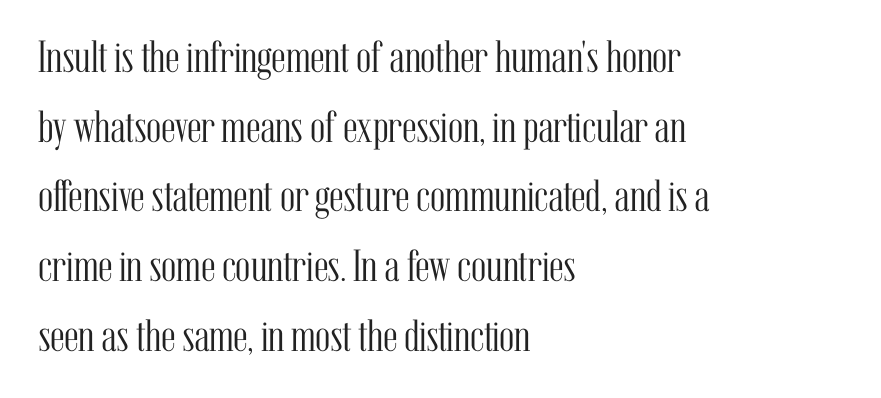
The image shows 45 px light, condensed serif type, upright; set left-aligned, normal line spacing (1.55x), normal letter spacing, not underlined; medium stroke contrast and a medium x-height.
